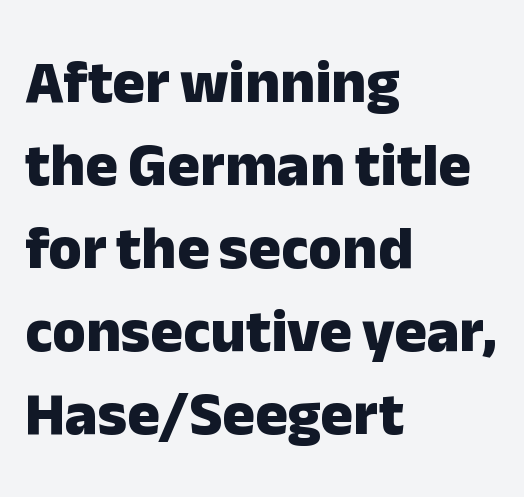
Q: Is the text bold? A: Yes.
Q: Is the text italic (slanted)? A: No, it is upright.
Q: Is the typeface a serif or a sans-serif typeface? A: Sans-serif.
Q: Is the text underlined? A: No.
Q: How is the paragraph aligned? A: Left-aligned.
Q: Is the spacing between letters normal or unusually wide? A: Normal.
Q: Is the spacing between lines tight, normal or loose? A: Normal.
Q: Width (condensed, normal, or wide)? A: Normal.
Q: Stroke contrast? A: Low.
Q: x-height? A: Medium.
Q: Monospaced? A: No.
